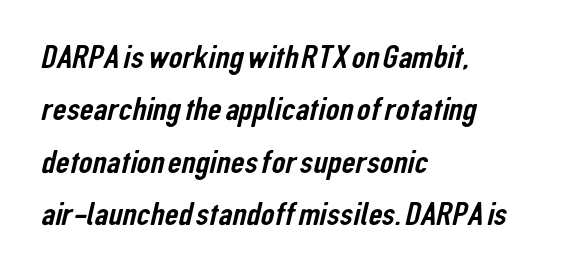
{"serif": "no", "width": "condensed", "stroke_contrast": "low", "x_height": "medium", "monospaced": "no", "underline": "no", "align": "left", "line_spacing": "normal", "line_spacing_ratio": 1.54, "letter_spacing": "normal", "letter_spacing_em": 0.0, "glyph_px": 34}
